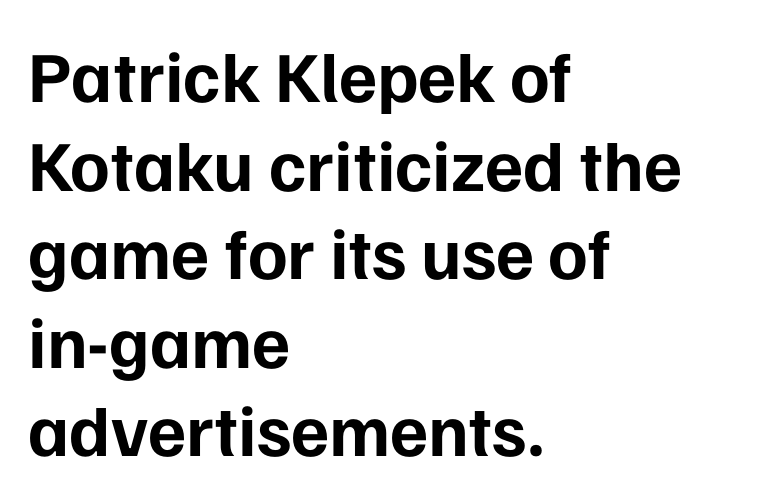
Varying glyph widths throughout — classic text-font behaviour. Is the letter spacing exaggerated? No — it looks like the ordinary default. Notice how the stems are strictly vertical — no italics here. Descender tails drop into unmarked territory. Teacher's note: observe the even left margin — that is flush-left alignment. A full-strength bold gives these letters their thick strokes.
